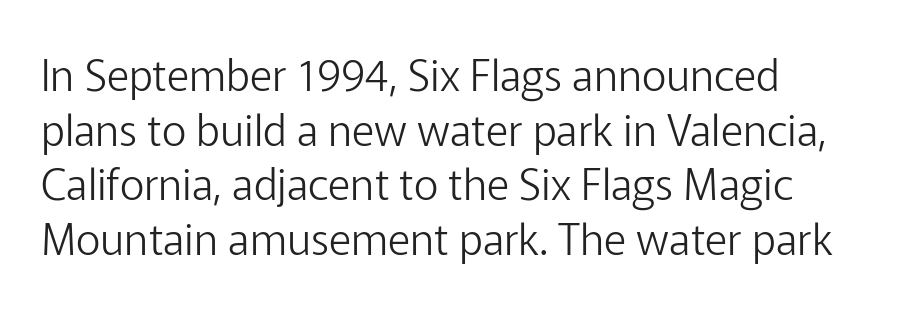
Q: Is the text bold? A: No.
Q: Is the text italic (slanted)? A: No, it is upright.
Q: Is the typeface a serif or a sans-serif typeface? A: Sans-serif.
Q: Is the text underlined? A: No.
Q: How is the paragraph aligned? A: Left-aligned.
Q: Is the spacing between letters normal or unusually wide? A: Normal.
Q: Is the spacing between lines tight, normal or loose? A: Normal.
Q: Width (condensed, normal, or wide)? A: Normal.
Q: Stroke contrast? A: Low.
Q: x-height? A: Medium.
Q: Monospaced? A: No.
